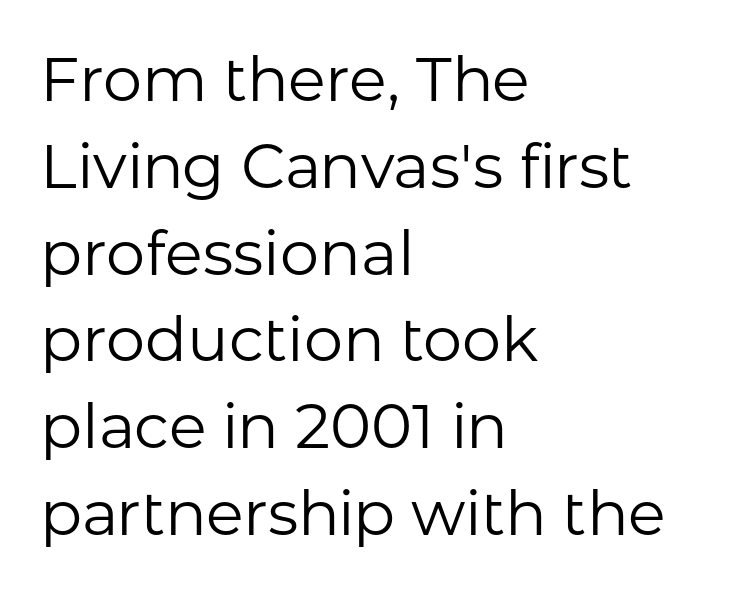
The image shows 62 px regular-weight sans-serif type, upright; set left-aligned, normal line spacing (1.4x), normal letter spacing, not underlined; low stroke contrast and a medium x-height.
